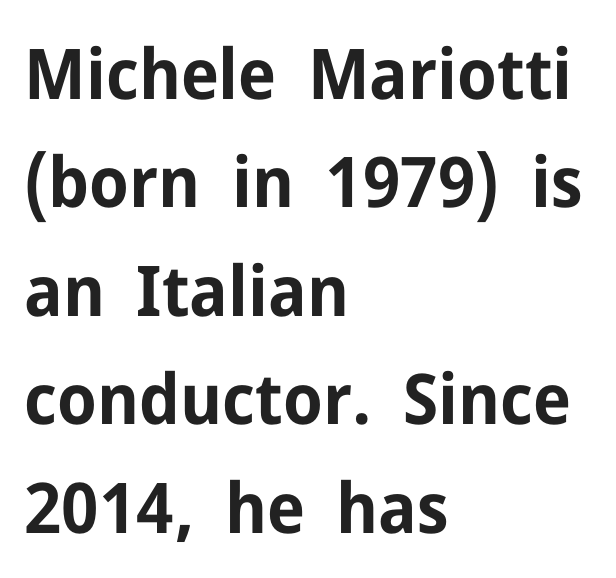
{"serif": "no", "italic": "no", "bold": "yes", "weight": "bold", "width": "normal", "stroke_contrast": "low", "x_height": "medium", "monospaced": "no", "underline": "no", "align": "left", "line_spacing": "normal", "line_spacing_ratio": 1.55, "letter_spacing": "normal", "letter_spacing_em": 0.0, "glyph_px": 70}
